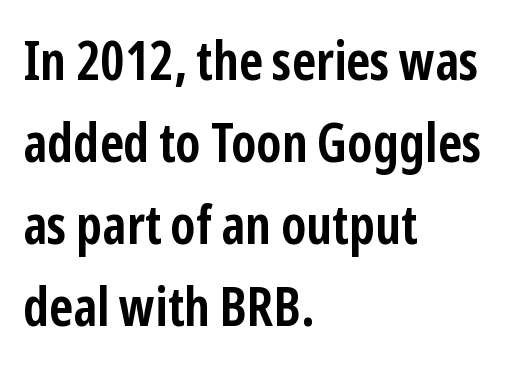
Q: Is the text bold? A: Yes.
Q: Is the text italic (slanted)? A: No, it is upright.
Q: Is the typeface a serif or a sans-serif typeface? A: Sans-serif.
Q: Is the text underlined? A: No.
Q: How is the paragraph aligned? A: Left-aligned.
Q: Is the spacing between letters normal or unusually wide? A: Normal.
Q: Is the spacing between lines tight, normal or loose? A: Normal.
Q: Width (condensed, normal, or wide)? A: Condensed.
Q: Stroke contrast? A: Low.
Q: x-height? A: Medium.
Q: Monospaced? A: No.
